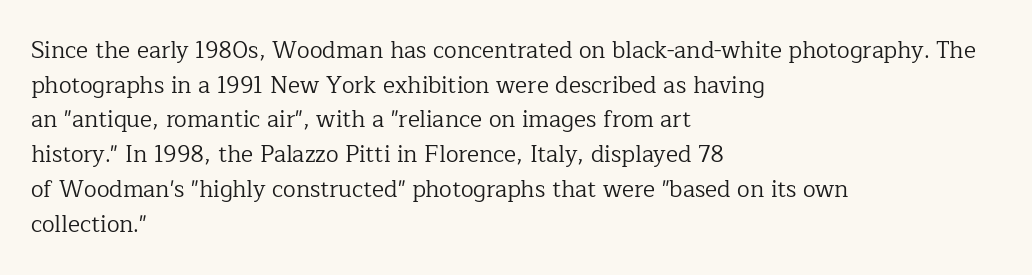
Vertical strokes here are truly vertical. Is the block centered? No — it sits flush against the left margin. Standard letterfit; no display-style spreading of the glyphs. This is not heavy type; no bold has been used.
